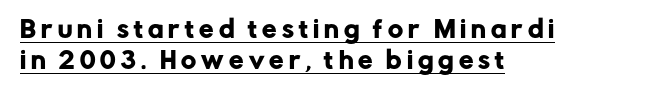
{"italic": "no", "underline": "yes", "align": "left", "line_spacing": "normal", "line_spacing_ratio": 1.36, "letter_spacing": "wide", "letter_spacing_em": 0.22, "glyph_px": 23}
